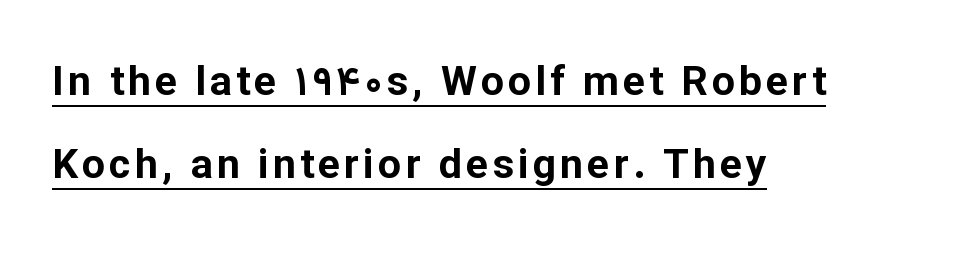
Here the designer chose a conventional face with non-uniform glyph widths. Typeset ragged right — the left edge is the straight one. Examine the stroke ends and you'll find no serifs. The glyphs have the mass of a bold cut.
